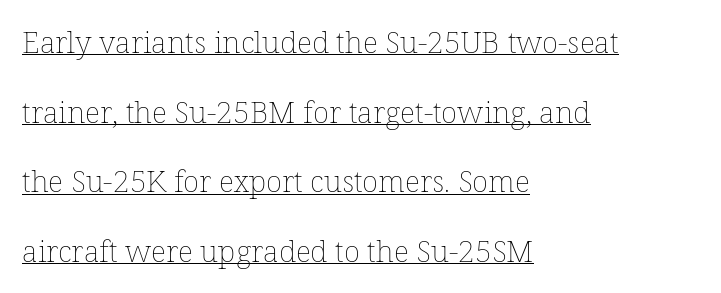
Is the type heavy? It reads as light-to-regular instead. No extra tracking has been applied to these lines. Unlike italic type, these characters show no tilt at all. Varying glyph widths throughout — classic text-font behaviour.
